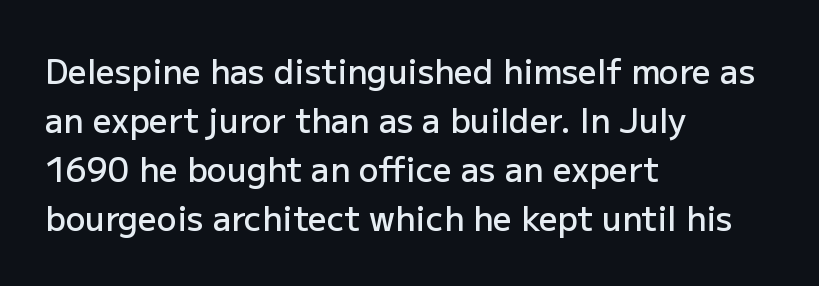
Compared with typical body copy, the letter spacing here is the same. Horizontal bands of white between lines are of average thickness. Posture: upright roman. What kind of face is this? One without serifs — a sans. Stroke thickness is moderately raised; the sample reads as semibold. Left-aligned paragraph, ragged on the right.
